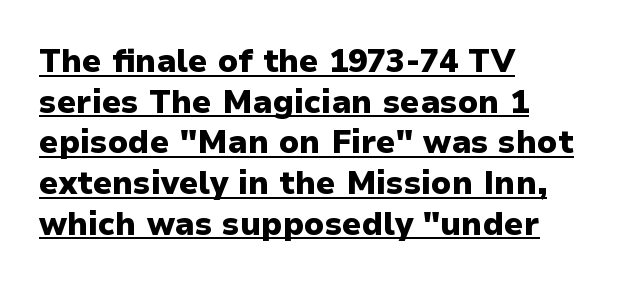
{"serif": "no", "italic": "no", "bold": "yes", "weight": "heavy", "width": "normal", "stroke_contrast": "low", "x_height": "medium", "monospaced": "no", "underline": "yes", "align": "left", "line_spacing": "normal", "line_spacing_ratio": 1.27, "letter_spacing": "normal", "letter_spacing_em": 0.0, "glyph_px": 32}
